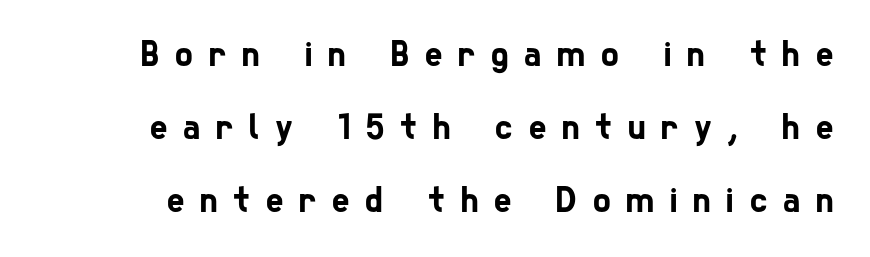
Q: Is the typeface a serif or a sans-serif typeface? A: Sans-serif.
Q: Is the text underlined? A: No.
Q: Is the spacing between letters normal or unusually wide? A: Unusually wide.
Q: Is the spacing between lines tight, normal or loose? A: Loose.
Q: Width (condensed, normal, or wide)? A: Condensed.
Q: Stroke contrast? A: Low.
Q: x-height? A: Medium.
Q: Monospaced? A: No.
